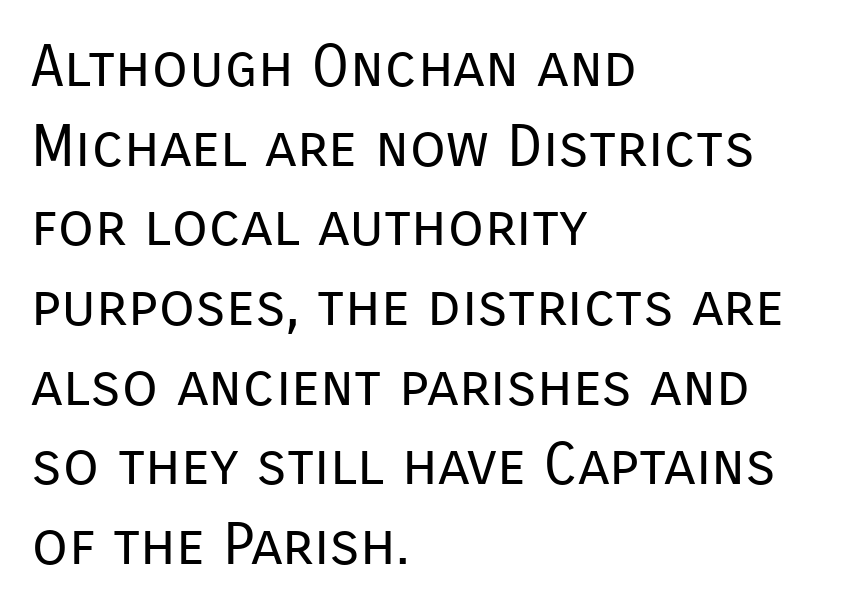
The image shows 59 px regular-weight sans-serif type, upright; set left-aligned, normal line spacing (1.35x), normal letter spacing, not underlined; low stroke contrast and a medium x-height.
